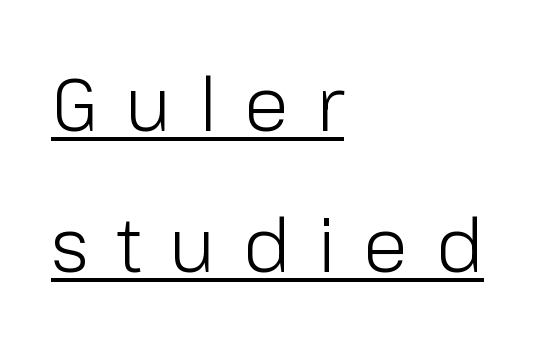
The image shows 74 px light sans-serif type, upright; set left-aligned, loose line spacing (1.9x), unusually wide letter spacing (+0.37 em), underlined; low stroke contrast and a medium x-height.
